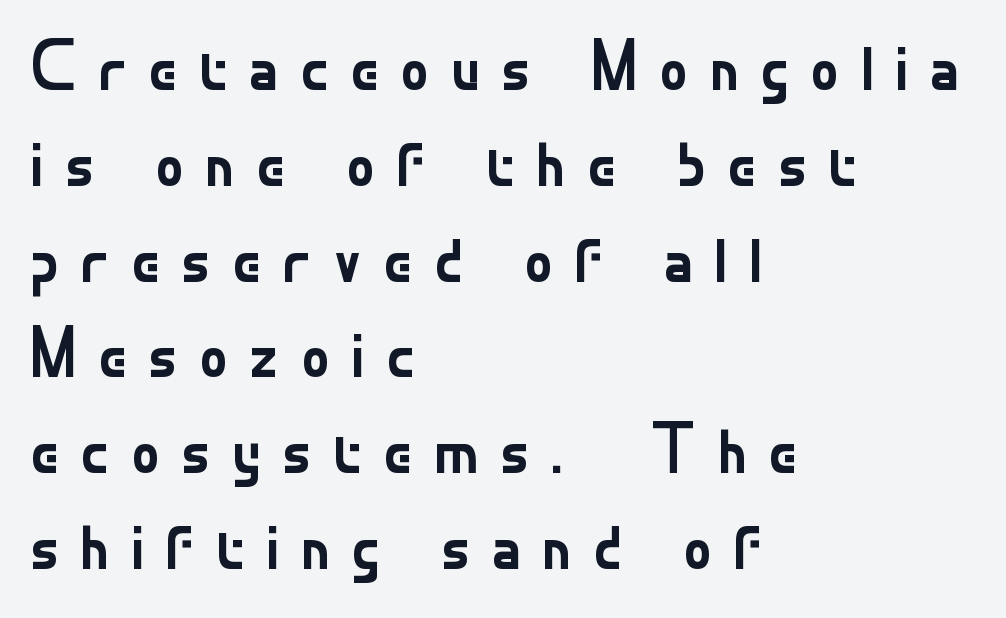
Is this a fixed-width face? No — the glyphs have proportional, varying widths. Descender tails drop into unmarked territory. Designer's note — italics off, roman on. Evenly set lines give the paragraph a standard silhouette. This is sans-serif lettering, the kind often seen on screens and signage. The passage is arranged the way most books set body copy — flush left.
